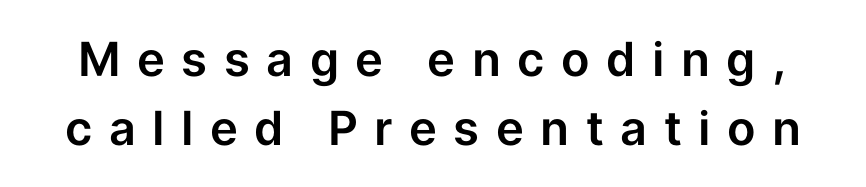
Every character sits straight up, as roman type does. Proportional: the letters do not fall into vertical columns. The designer went with a sans here, leaving each stem footless. The passage shown stacks its lines at a standard gap. Check the space under the baseline: it is left empty.
